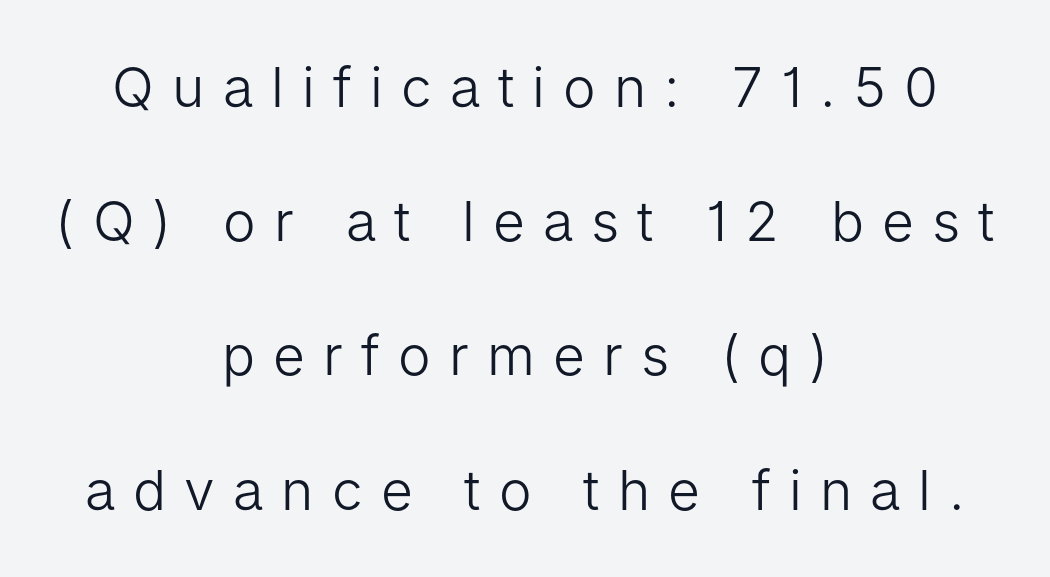
Q: Is the text bold? A: No.
Q: Is the text italic (slanted)? A: No, it is upright.
Q: Is the typeface a serif or a sans-serif typeface? A: Sans-serif.
Q: Is the text underlined? A: No.
Q: How is the paragraph aligned? A: Centered.
Q: Is the spacing between letters normal or unusually wide? A: Unusually wide.
Q: Is the spacing between lines tight, normal or loose? A: Loose.
Q: Width (condensed, normal, or wide)? A: Normal.
Q: Stroke contrast? A: Low.
Q: x-height? A: Medium.
Q: Monospaced? A: No.
